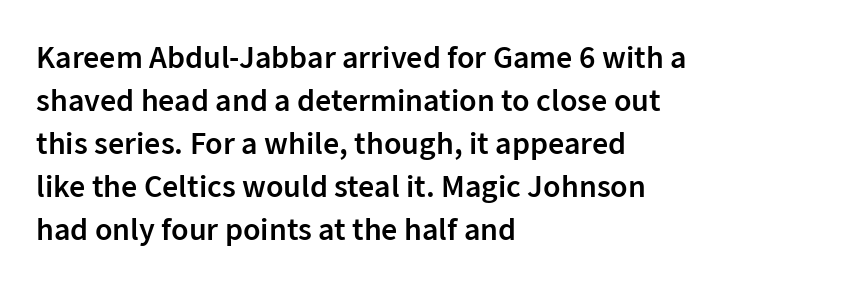
Q: Is the text bold? A: Semi-bold.
Q: Is the text italic (slanted)? A: No, it is upright.
Q: Is the typeface a serif or a sans-serif typeface? A: Sans-serif.
Q: Is the text underlined? A: No.
Q: How is the paragraph aligned? A: Left-aligned.
Q: Is the spacing between letters normal or unusually wide? A: Normal.
Q: Is the spacing between lines tight, normal or loose? A: Normal.
Q: Width (condensed, normal, or wide)? A: Normal.
Q: Stroke contrast? A: Low.
Q: x-height? A: Medium.
Q: Monospaced? A: No.
